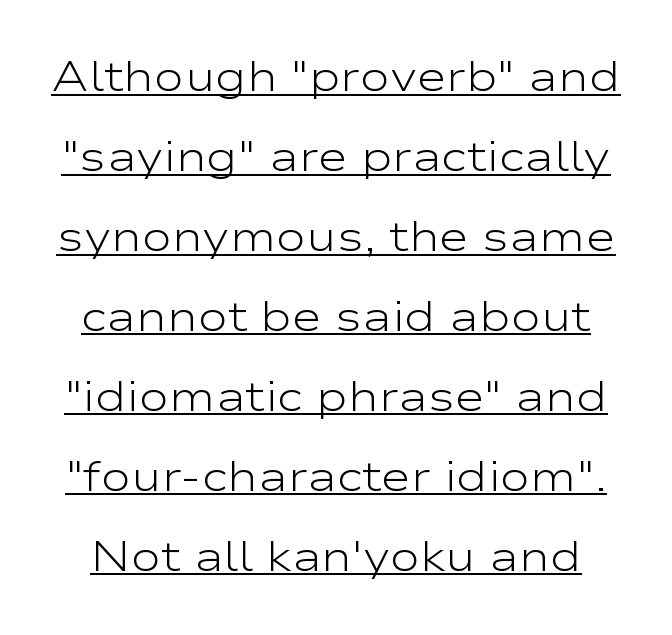
Q: Is the text bold? A: No.
Q: Is the text italic (slanted)? A: No, it is upright.
Q: Is the typeface a serif or a sans-serif typeface? A: Sans-serif.
Q: Is the text underlined? A: Yes.
Q: Is the spacing between letters normal or unusually wide? A: Normal.
Q: Is the spacing between lines tight, normal or loose? A: Loose.
Q: Width (condensed, normal, or wide)? A: Wide.
Q: Stroke contrast? A: Low.
Q: x-height? A: Medium.
Q: Monospaced? A: No.
